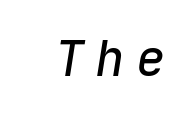
Style check: oblique. This sample has the even, mechanical cadence of fixed-width lettering. Each row of text sits above clean, open space. The tracking jumps out immediately: characters are airy and widely separated.
